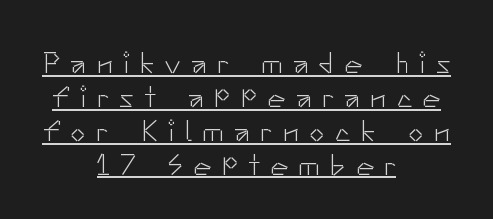
Q: Is the text bold? A: No.
Q: Is the text italic (slanted)? A: No, it is upright.
Q: Is the typeface a serif or a sans-serif typeface? A: Sans-serif.
Q: Is the text underlined? A: Yes.
Q: How is the paragraph aligned? A: Centered.
Q: Is the spacing between letters normal or unusually wide? A: Unusually wide.
Q: Is the spacing between lines tight, normal or loose? A: Tight.
Q: Width (condensed, normal, or wide)? A: Normal.
Q: Stroke contrast? A: Low.
Q: x-height? A: Small.
Q: Monospaced? A: No.
